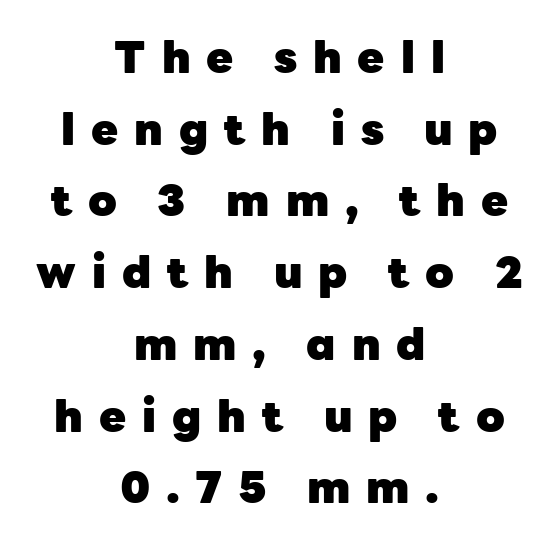
Q: Is the text bold? A: Yes.
Q: Is the text italic (slanted)? A: No, it is upright.
Q: Is the typeface a serif or a sans-serif typeface? A: Sans-serif.
Q: Is the text underlined? A: No.
Q: How is the paragraph aligned? A: Centered.
Q: Is the spacing between letters normal or unusually wide? A: Unusually wide.
Q: Is the spacing between lines tight, normal or loose? A: Normal.
Q: Width (condensed, normal, or wide)? A: Normal.
Q: Stroke contrast? A: Low.
Q: x-height? A: Medium.
Q: Monospaced? A: No.
